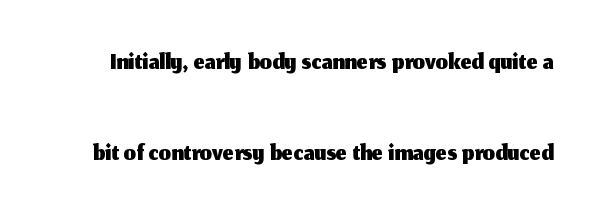
The block of text is sparse from top to bottom, with ample space between rows. Varying glyph widths throughout — classic text-font behaviour. Underline: absent. The line texture is even and compact thanks to regular tracking. This sample uses a sans-serif face.
